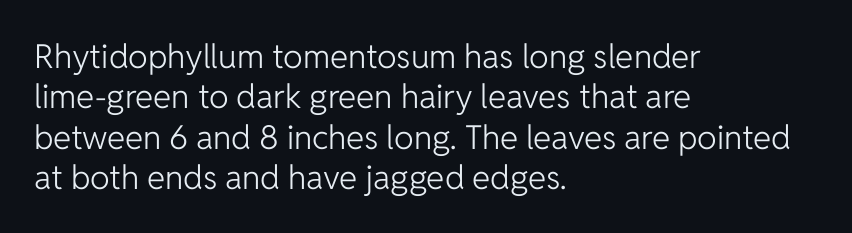
{"serif": "no", "italic": "no", "bold": "no", "weight": "light", "width": "normal", "stroke_contrast": "low", "x_height": "medium", "monospaced": "no", "underline": "no", "align": "left", "line_spacing_ratio": 1.22, "letter_spacing": "normal", "letter_spacing_em": 0.0, "glyph_px": 33}
